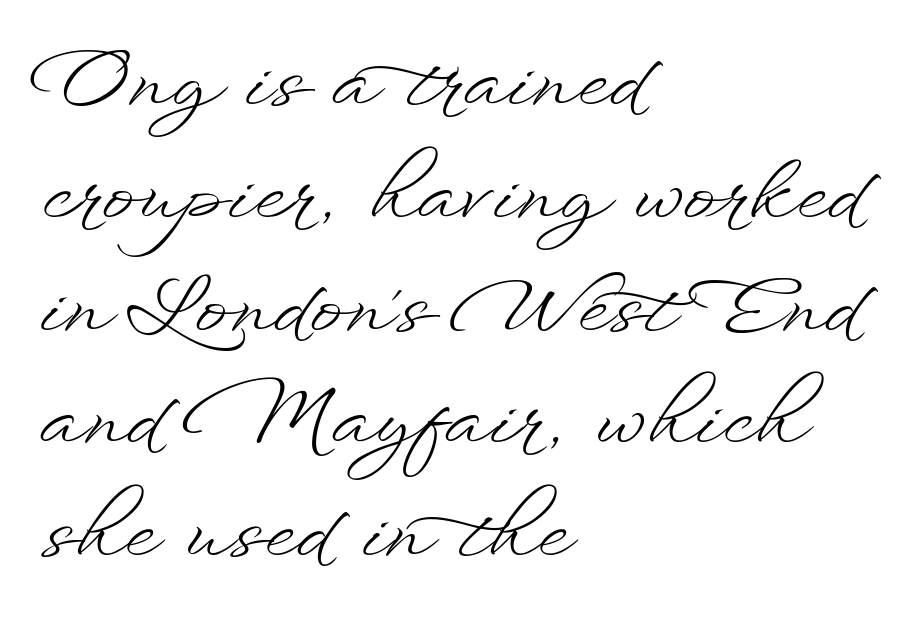
{"bold": "no", "weight": "light", "width": "wide", "stroke_contrast": "low", "x_height": "small", "monospaced": "no", "underline": "no", "align": "left", "line_spacing": "normal", "line_spacing_ratio": 1.41, "letter_spacing": "normal", "letter_spacing_em": 0.0, "glyph_px": 80}
